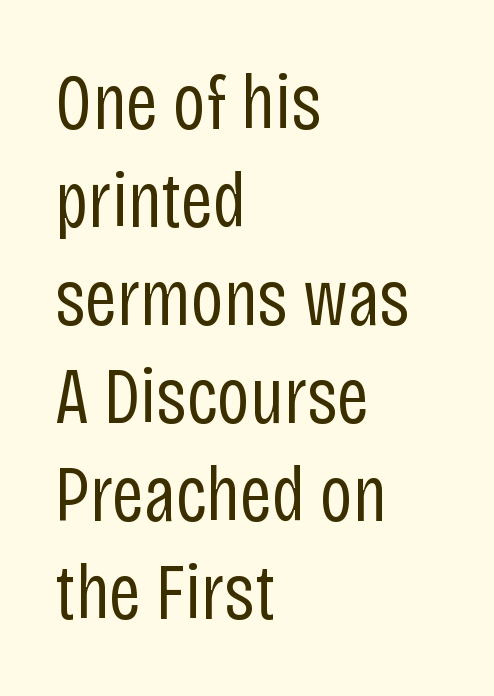
Q: Is the text bold? A: No.
Q: Is the text italic (slanted)? A: No, it is upright.
Q: Is the typeface a serif or a sans-serif typeface? A: Sans-serif.
Q: Is the text underlined? A: No.
Q: How is the paragraph aligned? A: Left-aligned.
Q: Is the spacing between letters normal or unusually wide? A: Normal.
Q: Width (condensed, normal, or wide)? A: Condensed.
Q: Stroke contrast? A: Low.
Q: x-height? A: Large.
Q: Monospaced? A: No.
